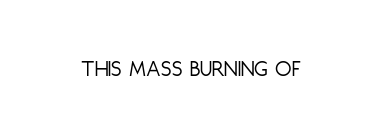
Only glyphs here, with clear space below each row. Notice how the stems are strictly vertical — no italics here. Between one letter and the next there's only the usual sliver of space. Is this a heavy cut? Hardly; it is regular or lighter.
